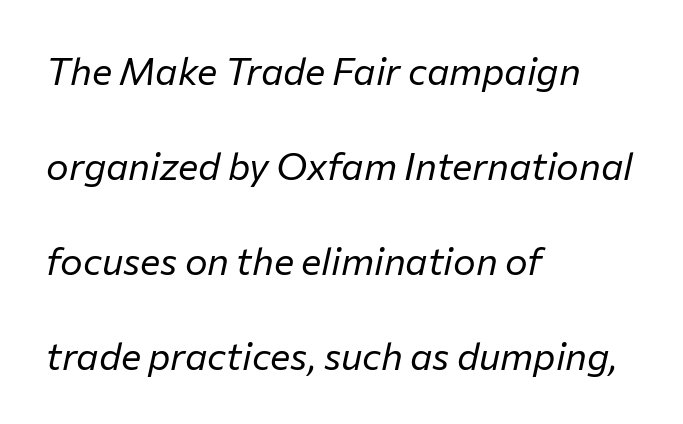
The face used here is proportionally spaced, like ordinary book or web type. The space beneath each line is pristine and unruled. Honestly, the rows look like they've been pulled way apart. A classic flush-left, rag-right setting is used for this passage. The strokes are not fattened; the text isn't bold. Rendered with sloped, italic letterforms.
